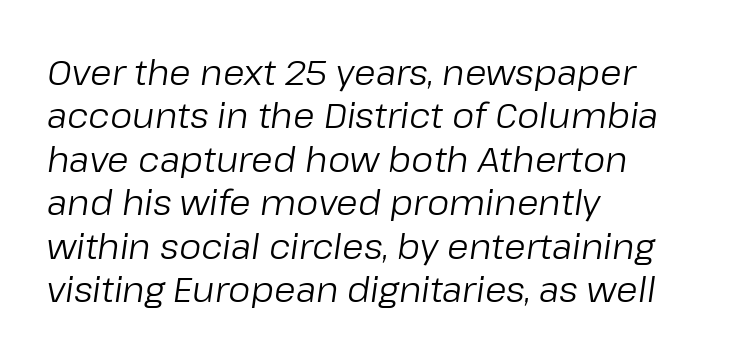
Q: Is the text bold? A: No.
Q: Is the text italic (slanted)? A: Yes, it leans right by about 8 degrees.
Q: Is the text underlined? A: No.
Q: How is the paragraph aligned? A: Left-aligned.
Q: Is the spacing between letters normal or unusually wide? A: Normal.
Q: Width (condensed, normal, or wide)? A: Normal.
Q: Stroke contrast? A: Low.
Q: x-height? A: Medium.
Q: Monospaced? A: No.
